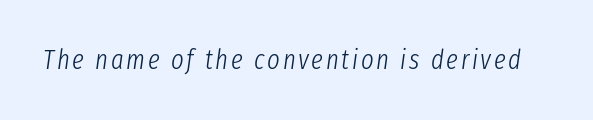
{"italic": "yes", "lean": "right", "slant_degrees": 8, "bold": "no", "underline": "no", "glyph_px": 27}
